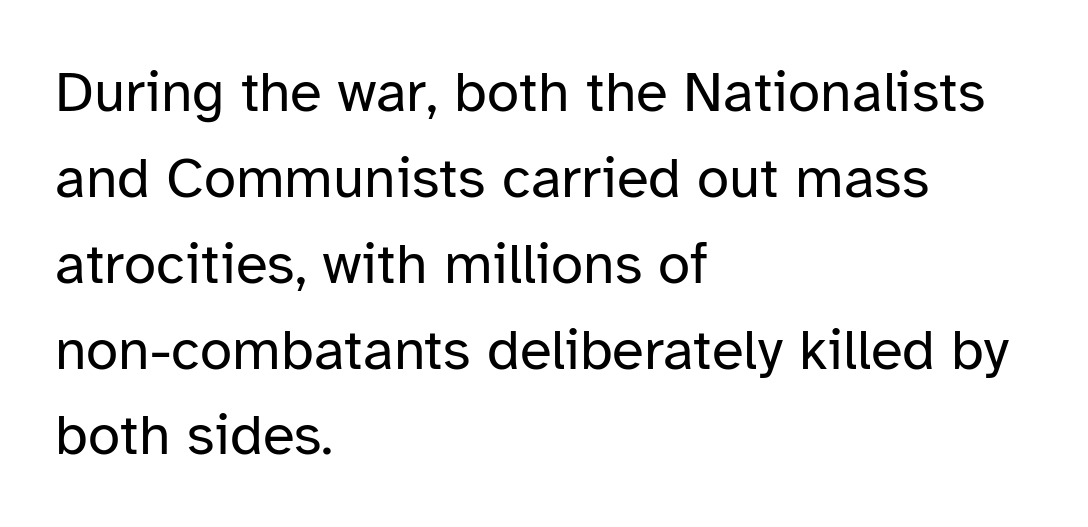
The setting favours the left margin, as ordinary paragraphs usually do. The typeface has the unassuming heft of standard copy or less. Varying glyph widths throughout — classic text-font behaviour. The tracking reads as untouched default to a designer's eye. Is there any slant? The stems are plumb.
